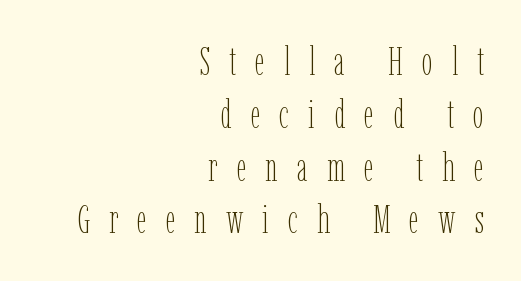
Honestly, the letter spacing is so wide it's the main thing you notice. The letters advance in unequal steps, a hallmark of proportional type. Stroke thickness stays within the range of a standard reading face or lighter. Any mark beneath the type? The region is blank. Line ends are locked; line starts wander. A roman cut, with each character standing at attention.
